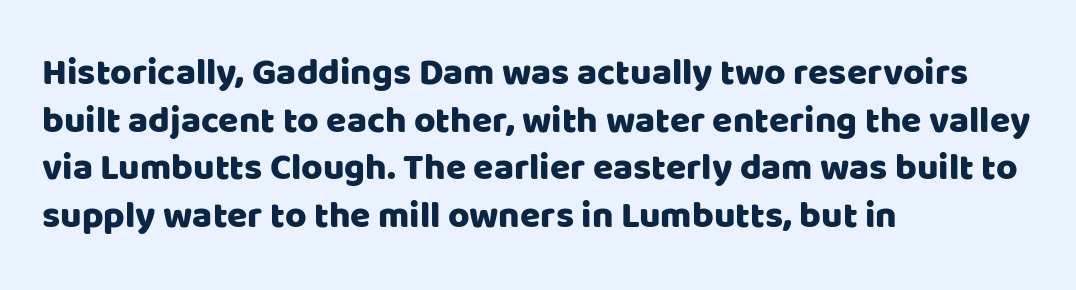
The image shows 37 px sans-serif type, upright; set left-aligned, normal line spacing (1.29x), normal letter spacing, not underlined; low stroke contrast and a large x-height.
